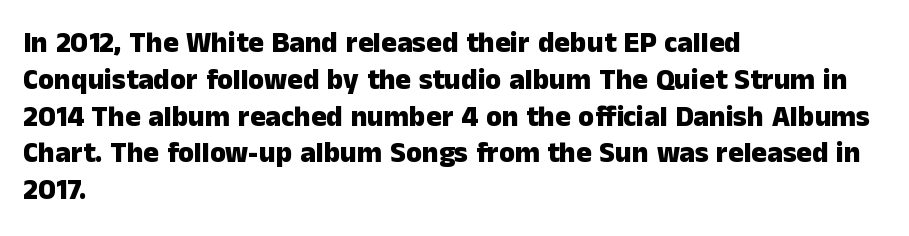
Q: Is the text bold? A: Yes.
Q: Is the text italic (slanted)? A: No, it is upright.
Q: Is the typeface a serif or a sans-serif typeface? A: Sans-serif.
Q: Is the text underlined? A: No.
Q: How is the paragraph aligned? A: Left-aligned.
Q: Is the spacing between letters normal or unusually wide? A: Normal.
Q: Is the spacing between lines tight, normal or loose? A: Normal.
Q: Width (condensed, normal, or wide)? A: Normal.
Q: Stroke contrast? A: Low.
Q: x-height? A: Medium.
Q: Monospaced? A: No.
